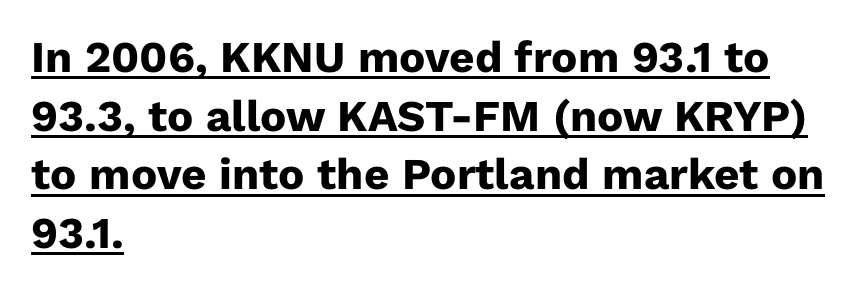
The image shows 44 px heavy sans-serif type, upright; set left-aligned, normal line spacing (1.33x), normal letter spacing, underlined; low stroke contrast and a medium x-height.
